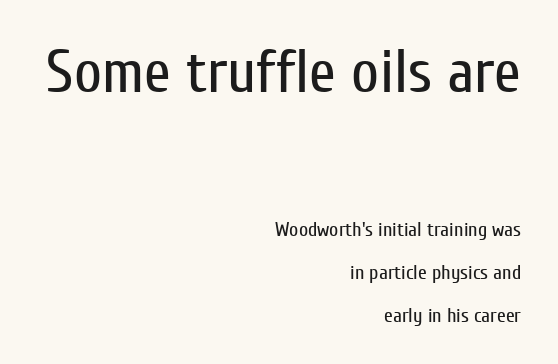
The image shows 61 px regular-weight, condensed sans-serif type, upright; set right-aligned, loose line spacing (2.16x), normal letter spacing, not underlined; the first (top) block is 3.05x larger; low stroke contrast and a medium x-height.
